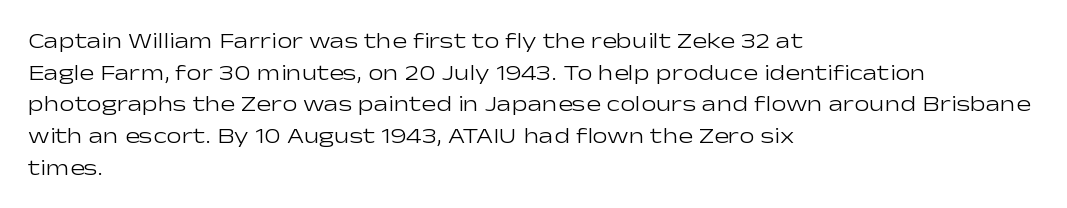
Q: Is the text bold? A: No.
Q: Is the text italic (slanted)? A: No, it is upright.
Q: Is the text underlined? A: No.
Q: How is the paragraph aligned? A: Left-aligned.
Q: Is the spacing between letters normal or unusually wide? A: Normal.
Q: Is the spacing between lines tight, normal or loose? A: Normal.
